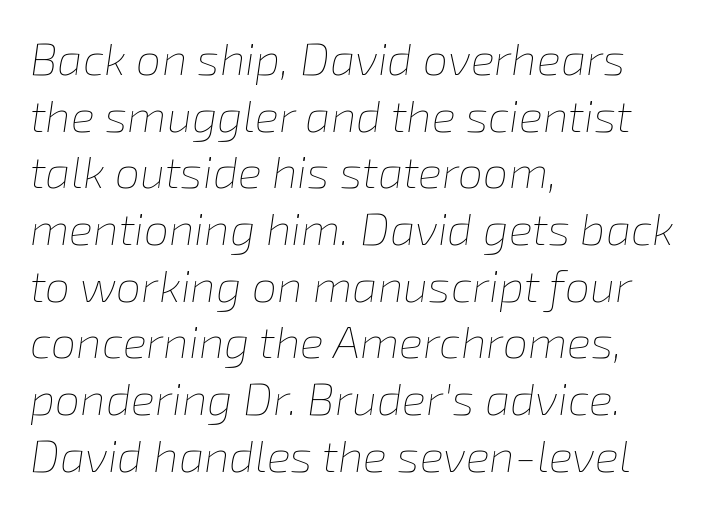
The image shows 45 px thin type, italic (leaning right); set left-aligned, normal line spacing (1.26x), normal letter spacing, not underlined; low stroke contrast and a medium x-height.
